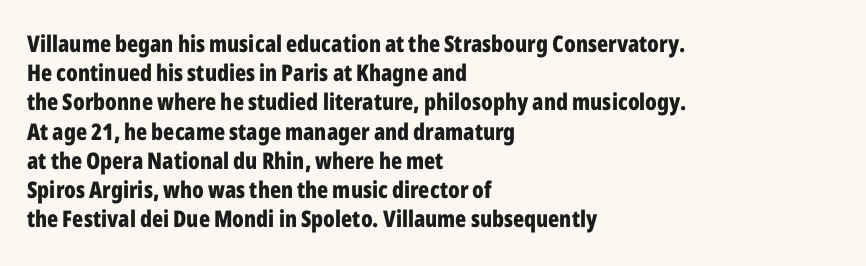
Is the block centered? No — it sits flush against the left margin. Strong, thick strokes mark this as bold type. Plain, unruled lines of type. Nothing unusual about the tracking: characters are spaced as the font intends. When letters stand straight like this, we call the style roman or upright. One glance says typical: line gaps are just what's usual.
